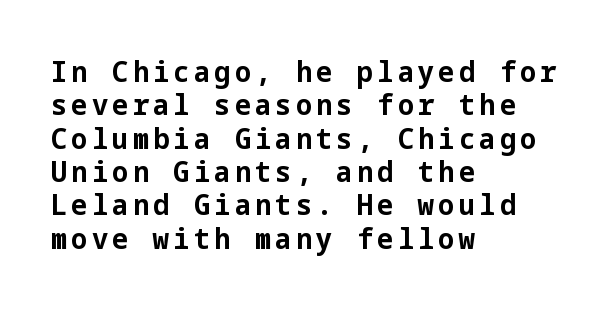
The image shows 29 px bold sans-serif type, upright; set left-aligned, tight line spacing (1.15x), not underlined; low stroke contrast and a medium x-height.
